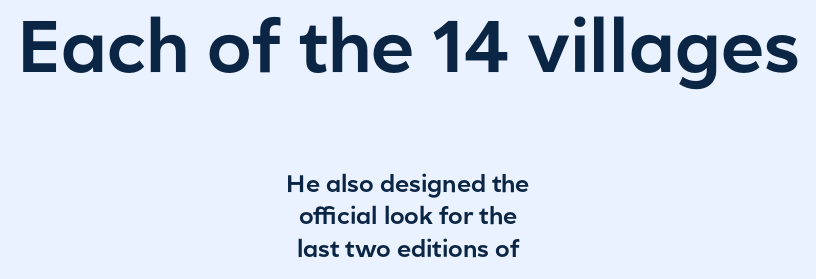
Each row of text sits above clean, open space. The rendering uses natural spacing where letterforms have individual widths. Evenly set lines give the paragraph a standard silhouette. Each line is balanced around a shared central axis. Check where the strokes stop: nothing finishes them off — pure sans. Default kerning and tracking; the words read as compact shapes.
